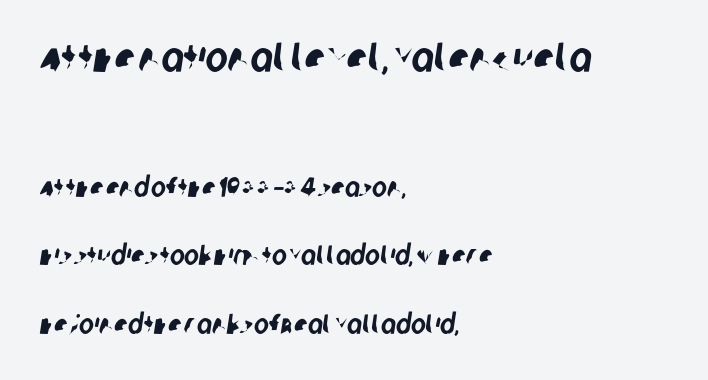
Q: Is the typeface a serif or a sans-serif typeface? A: Sans-serif.
Q: Is the text underlined? A: No.
Q: How is the paragraph aligned? A: Left-aligned.
Q: Is the spacing between letters normal or unusually wide? A: Normal.
Q: Is the spacing between lines tight, normal or loose? A: Loose.
Q: Which block of text is set in a larger size, the first (top) or the second (bottom)? A: The first (top) one.
Q: Width (condensed, normal, or wide)? A: Condensed.
Q: Stroke contrast? A: Low.
Q: x-height? A: Large.
Q: Monospaced? A: No.
